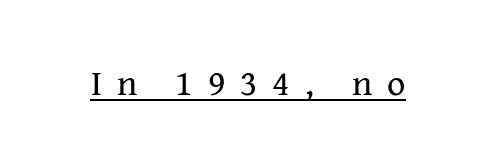
Q: Is the text bold? A: No.
Q: Is the text italic (slanted)? A: No, it is upright.
Q: Is the typeface a serif or a sans-serif typeface? A: Serif.
Q: Is the text underlined? A: Yes.
Q: Is the spacing between letters normal or unusually wide? A: Unusually wide.
Q: Width (condensed, normal, or wide)? A: Normal.
Q: Stroke contrast? A: Medium.
Q: x-height? A: Medium.
Q: Monospaced? A: No.
